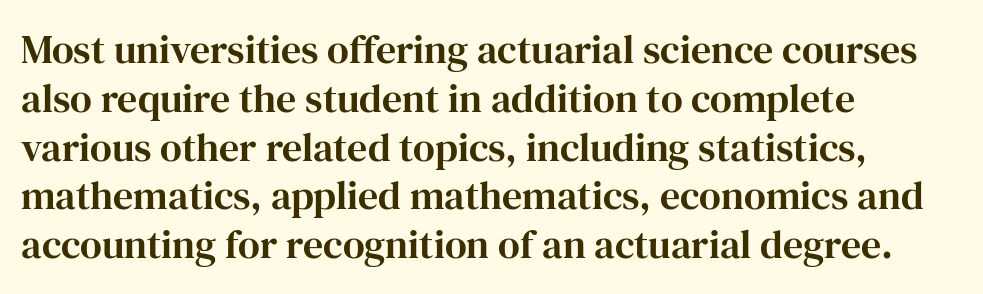
The passage is arranged the way most books set body copy — flush left. A roman cut, with each character standing at attention. You could not count columns in this text — the font is proportionally spaced. What stands out about the letter spacing? Nothing — it is the standard amount.
